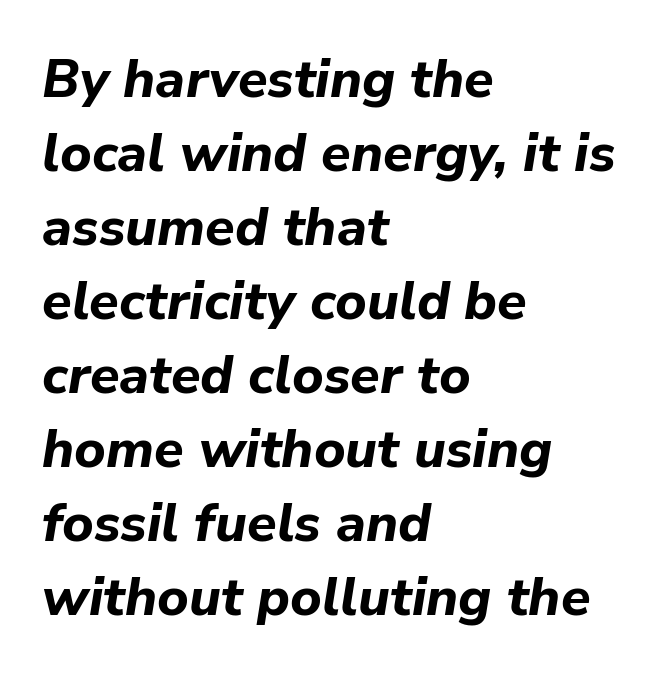
{"italic": "yes", "lean": "right", "slant_degrees": 9, "bold": "yes", "weight": "bold", "width": "normal", "stroke_contrast": "low", "x_height": "medium", "monospaced": "no", "underline": "no", "align": "left", "line_spacing": "normal", "line_spacing_ratio": 1.37, "letter_spacing": "normal", "letter_spacing_em": 0.0, "glyph_px": 54}
